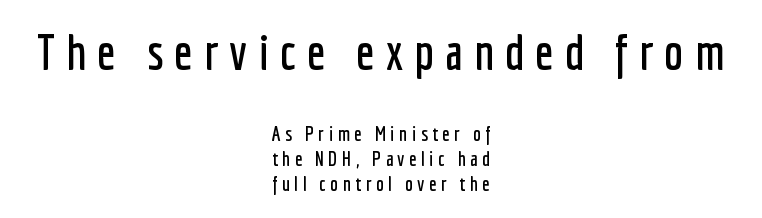
Unlike a traditional serif, this face leaves its strokes unadorned. Centered paragraph, ragged on both sides. Reading top to bottom, the characters get smaller at the block break. Check under the words: just untouched page. Unlike italic type, these characters show no tilt at all.
